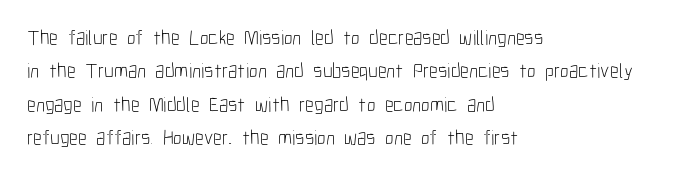
How would I describe the line gaps? Plain and ordinary. Weight: in the light-to-regular range. The type is set solid horizontally, with unmodified tracking. The lines are quadded left.
